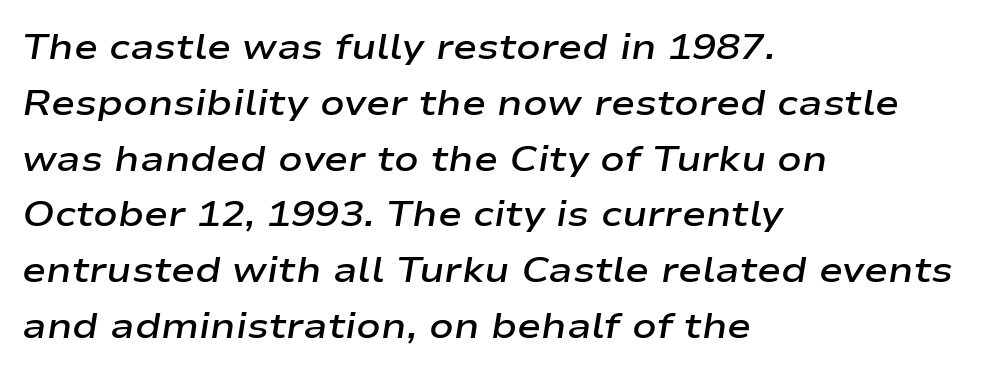
The image shows 36 px semibold, wide type, italic (leaning right); set left-aligned, normal line spacing (1.55x), normal letter spacing, not underlined; low stroke contrast and a medium x-height.
